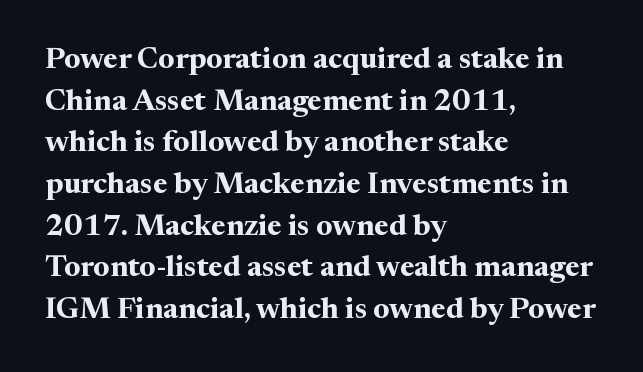
{"serif": "yes", "italic": "no", "bold": "yes", "weight": "bold", "width": "normal", "stroke_contrast": "medium", "x_height": "medium", "monospaced": "no", "underline": "no", "align": "left", "line_spacing": "normal", "line_spacing_ratio": 1.39, "letter_spacing": "normal", "letter_spacing_em": 0.0, "glyph_px": 30}
